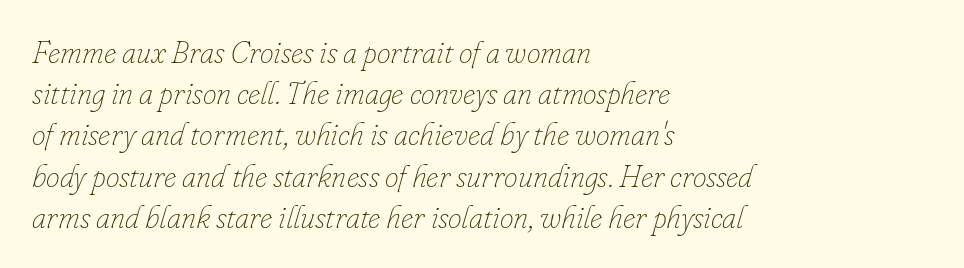
{"italic": "yes", "lean": "right", "slant_degrees": 16, "bold": "no", "weight": "thin", "width": "normal", "stroke_contrast": "low", "x_height": "small", "monospaced": "no", "underline": "no", "align": "left", "line_spacing": "normal", "line_spacing_ratio": 1.33, "letter_spacing": "normal", "letter_spacing_em": 0.0, "glyph_px": 31}
